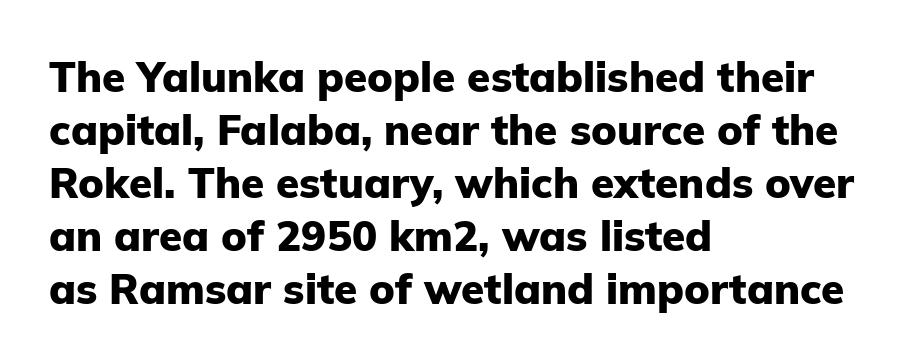
{"serif": "no", "italic": "no", "bold": "yes", "weight": "heavy", "width": "normal", "stroke_contrast": "low", "x_height": "medium", "monospaced": "no", "underline": "no", "align": "left", "line_spacing": "normal", "line_spacing_ratio": 1.26, "letter_spacing": "normal", "letter_spacing_em": 0.0, "glyph_px": 42}
